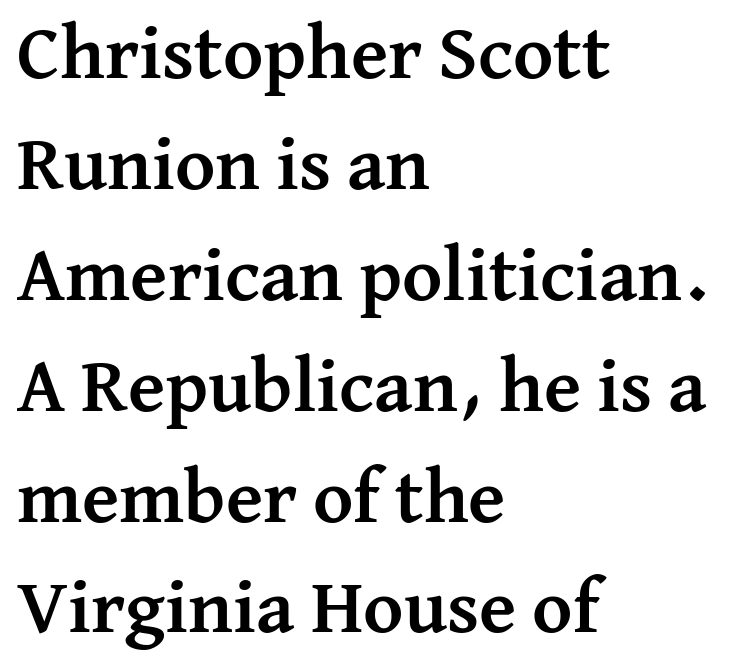
{"serif": "yes", "italic": "no", "bold": "yes", "weight": "semibold", "width": "normal", "stroke_contrast": "medium", "x_height": "medium", "monospaced": "no", "underline": "no", "align": "left", "line_spacing": "normal", "line_spacing_ratio": 1.44, "letter_spacing": "normal", "letter_spacing_em": 0.0, "glyph_px": 77}
